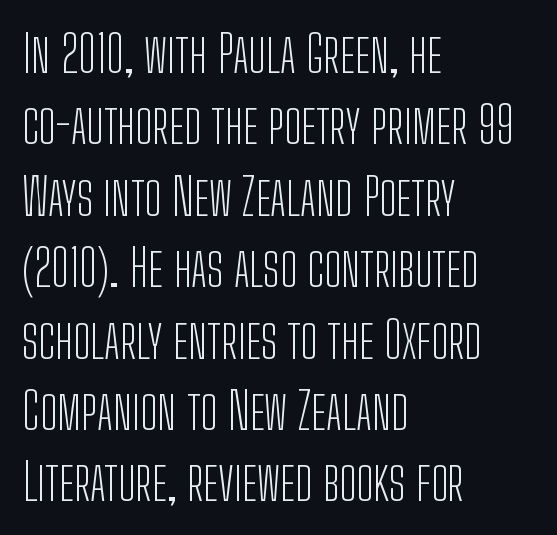
Spacing between characters is what you'd get straight out of the box. Posture: straight, roman, zero tilt. The gap between lines stays unmarked. Is this a fixed-width face? No — the glyphs have proportional, varying widths.
